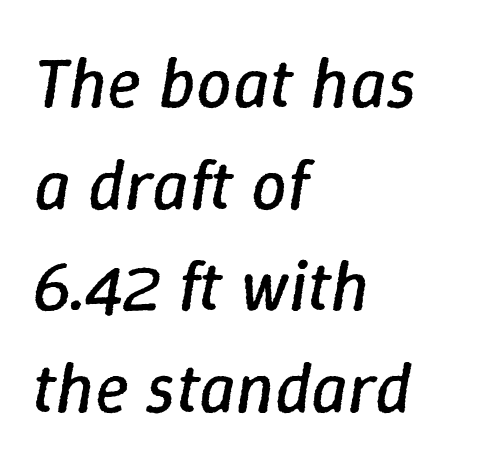
If you drew a ruler down the left edge, every line would touch it. Rendered with sloped, italic letterforms. The letterforms sit at book weight or below. The foot of each line stays bare and open.
